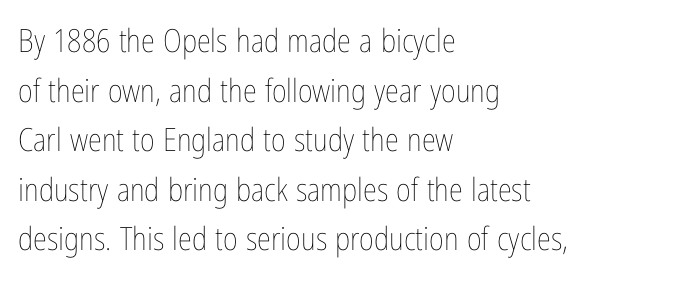
The foot of each line stays bare and open. Short note: letters normally spaced. Here the designer chose a conventional face with non-uniform glyph widths. Notice how the stems are strictly vertical — no italics here. Stems and bowls with no extra thickness — not bold. Leading matches the norm, producing a regular column.
